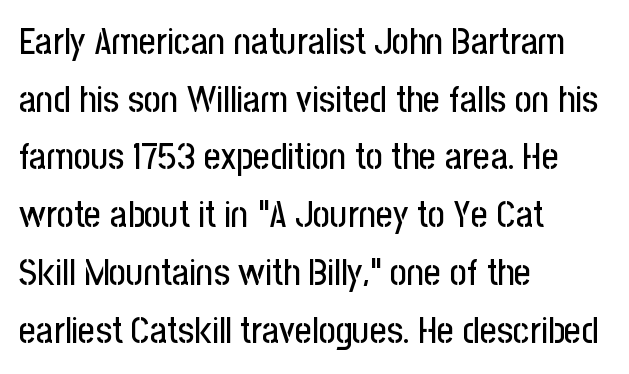
Q: Is the text italic (slanted)? A: No, it is upright.
Q: Is the typeface a serif or a sans-serif typeface? A: Sans-serif.
Q: Is the text underlined? A: No.
Q: How is the paragraph aligned? A: Left-aligned.
Q: Is the spacing between letters normal or unusually wide? A: Normal.
Q: Is the spacing between lines tight, normal or loose? A: Normal.
Q: Width (condensed, normal, or wide)? A: Condensed.
Q: Stroke contrast? A: Low.
Q: x-height? A: Medium.
Q: Monospaced? A: No.
